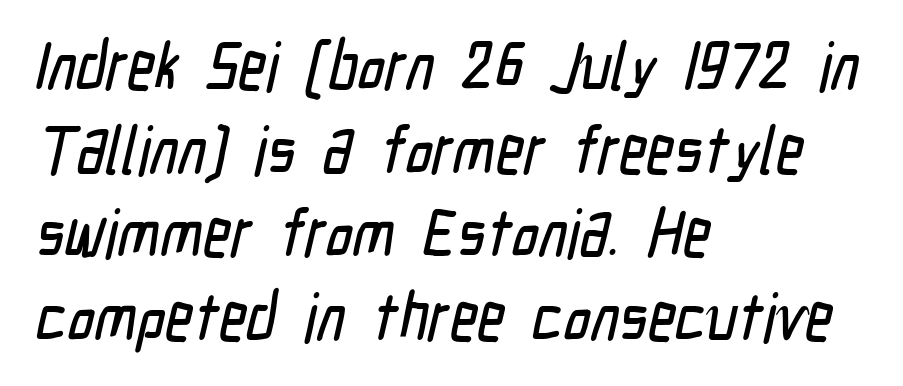
The image shows 67 px condensed sans-serif type; set left-aligned, normal line spacing (1.25x), normal letter spacing, not underlined; low stroke contrast and a medium x-height.
